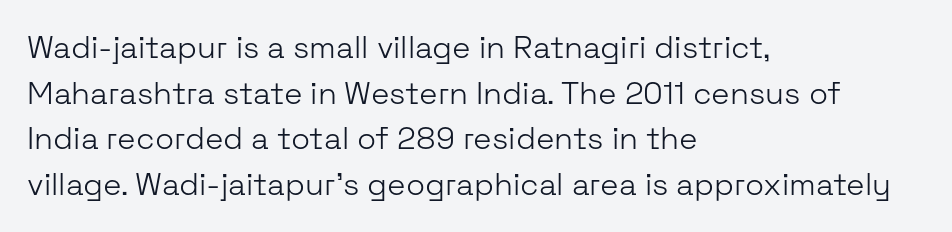
The image shows 31 px light sans-serif type, upright; set left-aligned, normal line spacing (1.47x), normal letter spacing, not underlined; low stroke contrast and a medium x-height.
